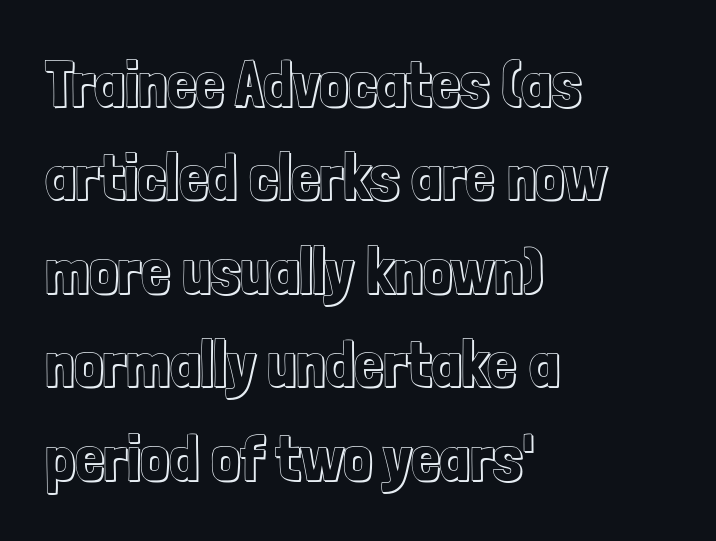
The image shows 64 px condensed type, upright; set left-aligned, normal line spacing (1.46x), normal letter spacing, not underlined; a medium x-height.
